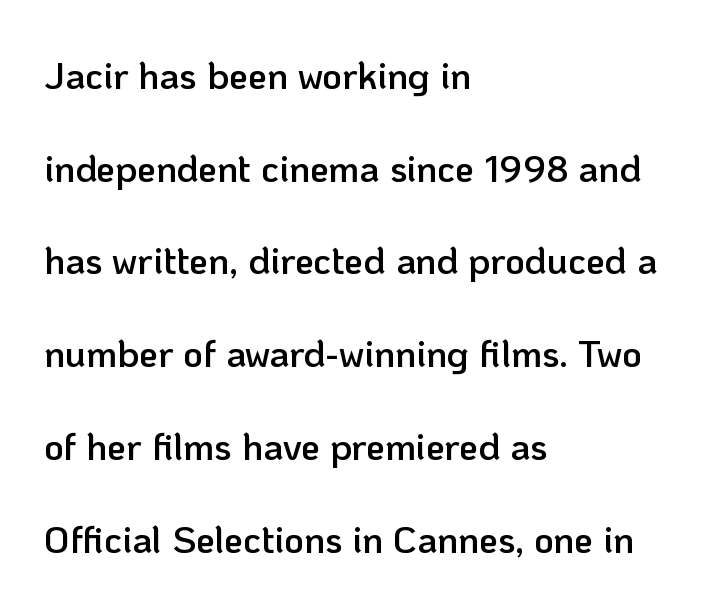
The face used here is proportionally spaced, like ordinary book or web type. Every row of glyphs begins at an identical x-position on the left. Every stem runs plumb, perpendicular to the baseline. The passage shown has conventional tracking throughout. Look at the bottom of the vertical strokes: they stop flat, with no serifs. Each new line begins a long way beneath the previous one.
